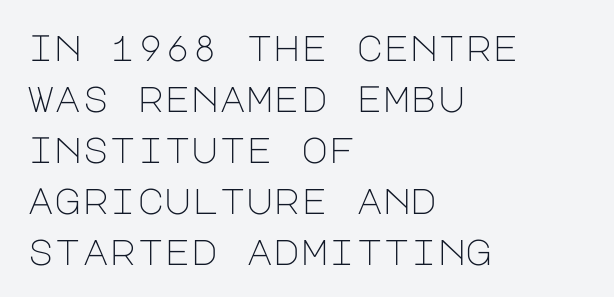
Unmarked baselines from the first word to the last. Baseline-to-baseline distance is the conventional proportion of letter height. Serif or sans? Sans — the stroke terminals are bare. Heft: none added — not bold. Words appear dense and cohesive because spacing is normal.
